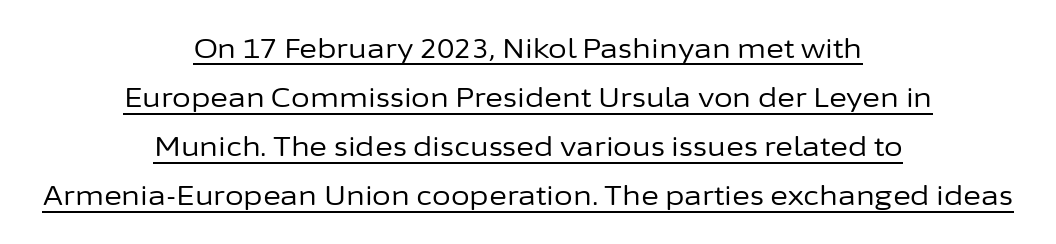
The image shows 27 px text type, upright; set centered, line spacing 1.82x, normal letter spacing, underlined.
